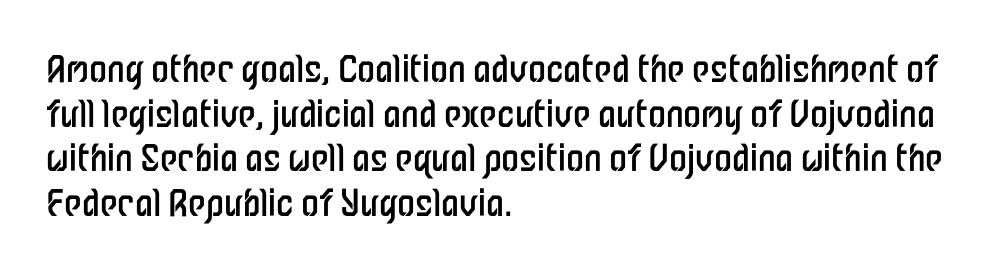
The image shows 36 px regular-weight, condensed sans-serif type, upright; set left-aligned, line spacing 1.24x, normal letter spacing, not underlined; low stroke contrast and a medium x-height.
